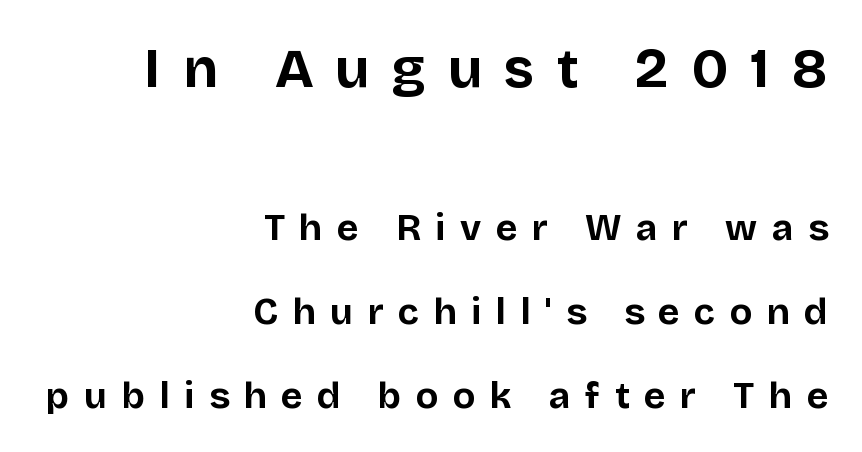
Q: Is the text bold? A: Yes.
Q: Is the text italic (slanted)? A: No, it is upright.
Q: Is the typeface a serif or a sans-serif typeface? A: Sans-serif.
Q: Is the text underlined? A: No.
Q: How is the paragraph aligned? A: Right-aligned.
Q: Is the spacing between letters normal or unusually wide? A: Unusually wide.
Q: Is the spacing between lines tight, normal or loose? A: Loose.
Q: Which block of text is set in a larger size, the first (top) or the second (bottom)? A: The first (top) one.
Q: Width (condensed, normal, or wide)? A: Normal.
Q: Stroke contrast? A: Low.
Q: x-height? A: Large.
Q: Monospaced? A: No.
